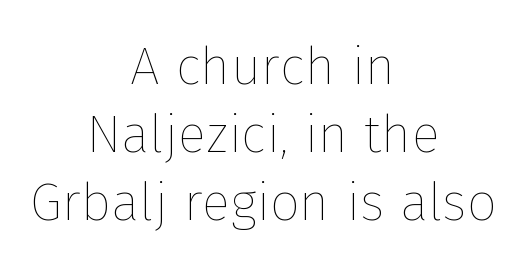
{"italic": "no", "bold": "no", "weight": "thin", "width": "normal", "stroke_contrast": "low", "x_height": "medium", "monospaced": "no", "underline": "no", "align": "center", "line_spacing": "normal", "line_spacing_ratio": 1.28, "letter_spacing": "normal", "letter_spacing_em": 0.0, "glyph_px": 53}
